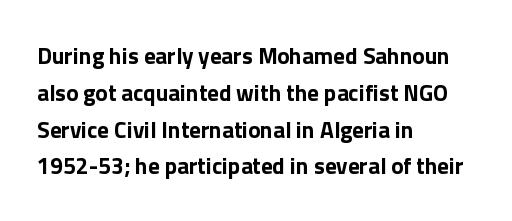
The passage shown stacks its lines at a standard gap. The rag falls on the right side of this text block. Nope, not italic — everything's standing straight. Rule under the text: the space is simply empty. The face used here is rendered with its standard letterfit.
